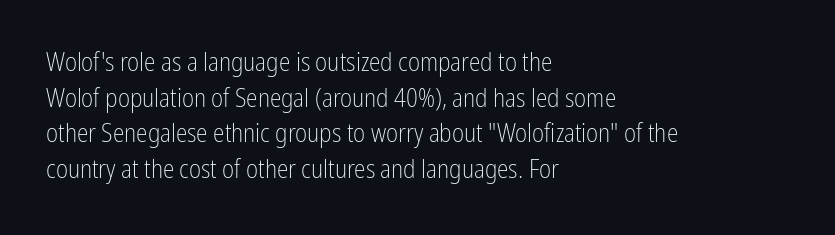
The line texture is even and compact thanks to regular tracking. Honestly, the row spacing looks completely unremarkable. Every row of glyphs begins at an identical x-position on the left. The letters stand straight up with perfectly vertical stems. Stroke thickness stays within the range of a standard reading face or lighter. Unmarked baselines from the first word to the last.
